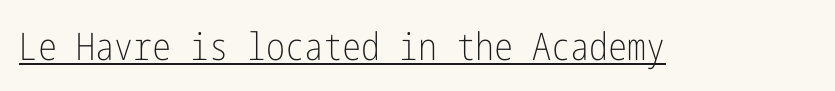
Q: Is the text bold? A: No.
Q: Is the text italic (slanted)? A: No, it is upright.
Q: Is the typeface a serif or a sans-serif typeface? A: Sans-serif.
Q: Is the text underlined? A: Yes.
Q: Is the spacing between letters normal or unusually wide? A: Normal.
Q: Width (condensed, normal, or wide)? A: Condensed.
Q: Stroke contrast? A: Low.
Q: x-height? A: Medium.
